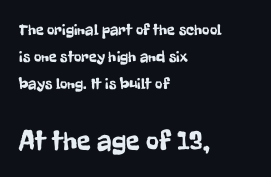
{"serif": "no", "italic": "no", "width": "condensed", "stroke_contrast": "low", "x_height": "medium", "monospaced": "no", "underline": "no", "align": "left", "line_spacing": "normal", "line_spacing_ratio": 1.69, "letter_spacing": "normal", "letter_spacing_em": 0.0, "larger_block": "second", "size_ratio": 1.75, "glyph_px": 28}
